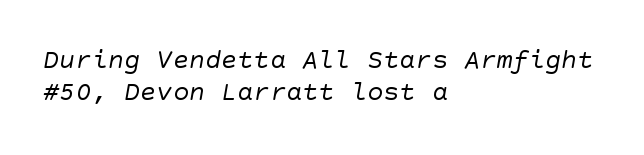
{"bold": "no", "underline": "no", "align": "left", "line_spacing_ratio": 1.17, "letter_spacing": "normal", "letter_spacing_em": 0.0, "glyph_px": 27}
